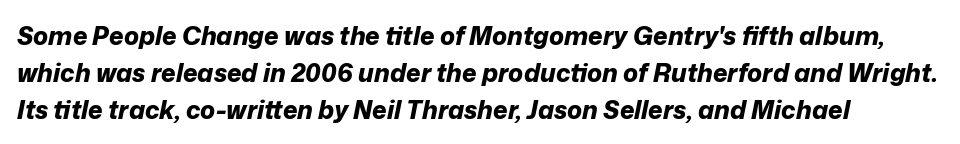
Descenders are the only things crossing below the line. The vertical gap from one line to the next is medium. Short and long lines alike share a common starting point at left. Is the type slanted? Yes — the strokes lean at a clear angle.
